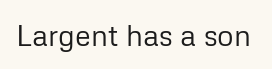
Q: Is the text bold? A: No.
Q: Is the text italic (slanted)? A: No, it is upright.
Q: Is the typeface a serif or a sans-serif typeface? A: Sans-serif.
Q: Is the text underlined? A: No.
Q: Is the spacing between letters normal or unusually wide? A: Normal.
Q: Width (condensed, normal, or wide)? A: Normal.
Q: Stroke contrast? A: Low.
Q: x-height? A: Medium.
Q: Monospaced? A: No.
